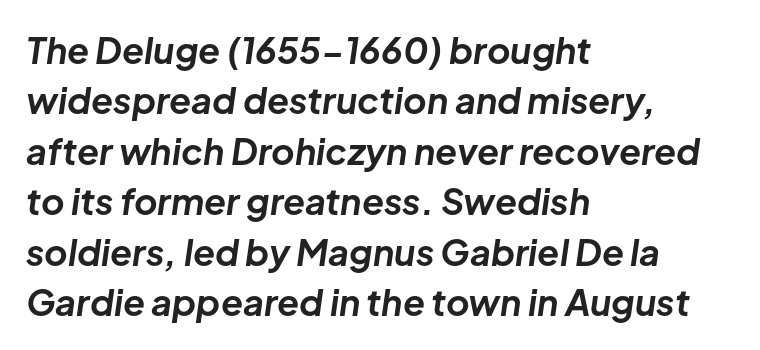
{"italic": "yes", "lean": "right", "slant_degrees": 8, "bold": "yes", "weight": "bold", "width": "normal", "stroke_contrast": "low", "x_height": "medium", "monospaced": "no", "underline": "no", "align": "left", "line_spacing": "normal", "line_spacing_ratio": 1.4, "letter_spacing": "normal", "letter_spacing_em": 0.0, "glyph_px": 36}
